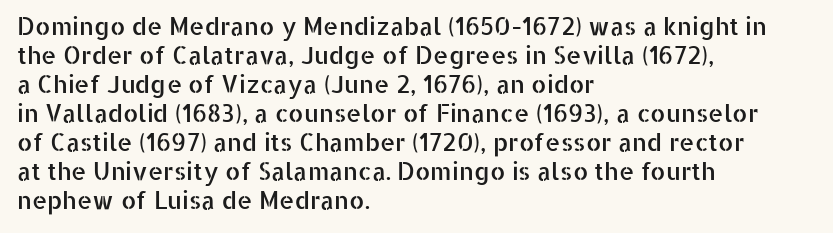
The image shows 24 px text type, upright; set left-aligned, line spacing 1.21x, normal letter spacing, not underlined.
